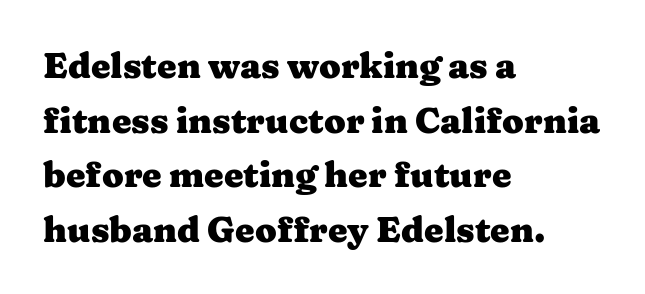
Q: Is the text bold? A: Yes.
Q: Is the text italic (slanted)? A: No, it is upright.
Q: Is the typeface a serif or a sans-serif typeface? A: Serif.
Q: Is the text underlined? A: No.
Q: How is the paragraph aligned? A: Left-aligned.
Q: Is the spacing between letters normal or unusually wide? A: Normal.
Q: Is the spacing between lines tight, normal or loose? A: Normal.
Q: Width (condensed, normal, or wide)? A: Wide.
Q: Stroke contrast? A: Medium.
Q: x-height? A: Medium.
Q: Monospaced? A: No.
